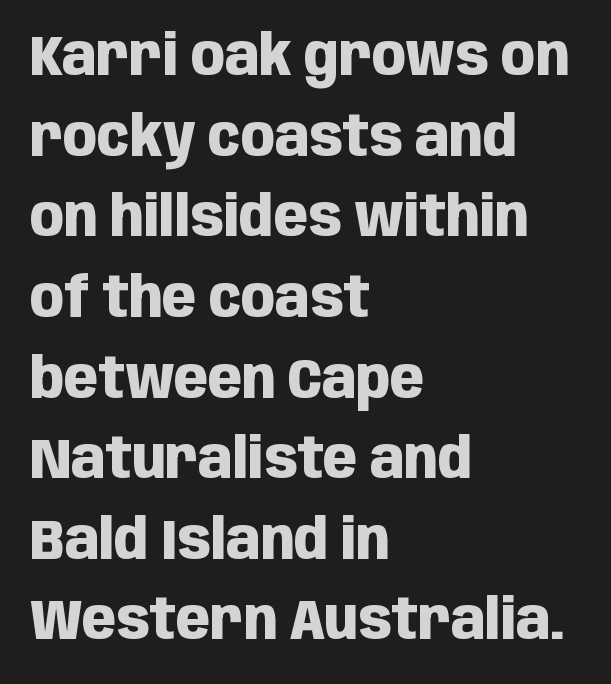
The image shows 56 px heavy, condensed sans-serif type, upright; set left-aligned, normal line spacing (1.44x), normal letter spacing, not underlined; low stroke contrast and a large x-height.
